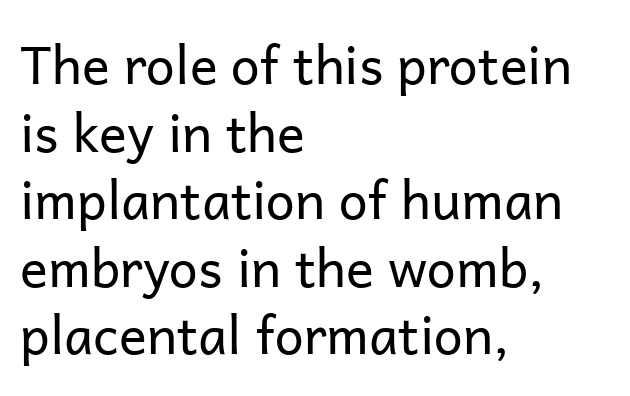
{"serif": "no", "italic": "no", "bold": "no", "weight": "regular", "width": "normal", "stroke_contrast": "low", "x_height": "medium", "monospaced": "no", "underline": "no", "align": "left", "line_spacing": "normal", "line_spacing_ratio": 1.3, "letter_spacing": "normal", "letter_spacing_em": 0.0, "glyph_px": 52}
